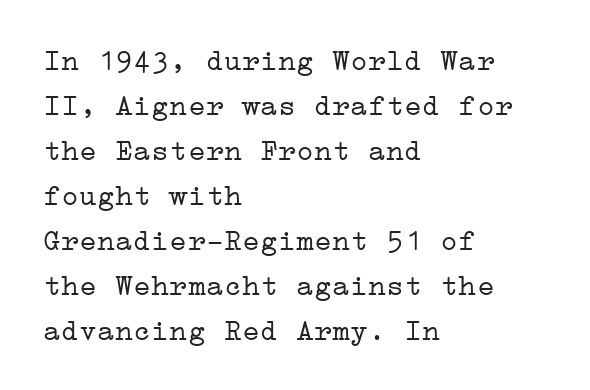
The image shows 30 px light, wide serif type, upright; set left-aligned, normal line spacing (1.5x), normal letter spacing, not underlined; low stroke contrast and a medium x-height.
